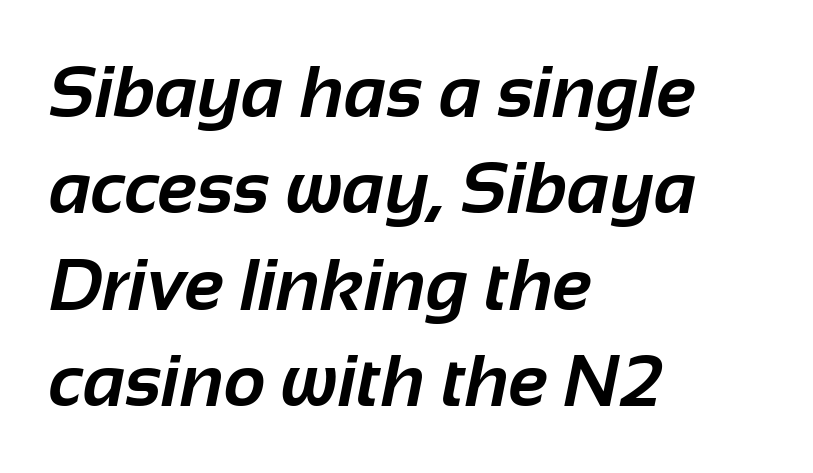
{"serif": "no", "bold": "yes", "weight": "bold", "width": "normal", "stroke_contrast": "low", "x_height": "medium", "monospaced": "no", "underline": "no", "align": "left", "line_spacing": "normal", "line_spacing_ratio": 1.32, "letter_spacing": "normal", "letter_spacing_em": 0.0, "glyph_px": 73}
